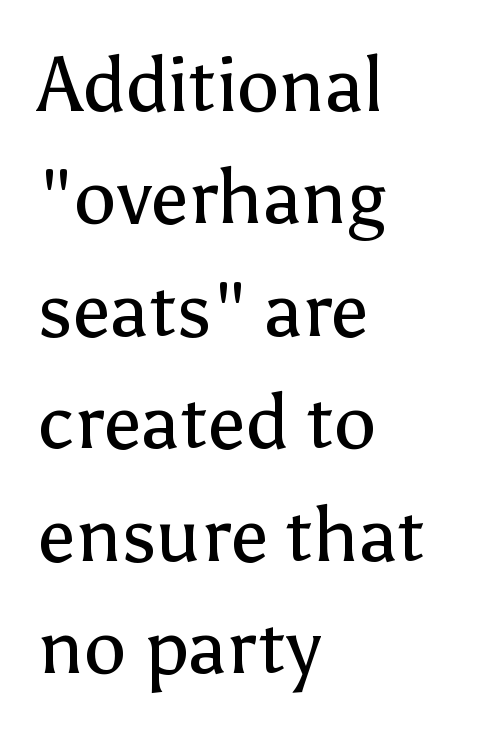
Q: Is the text bold? A: No.
Q: Is the text italic (slanted)? A: No, it is upright.
Q: Is the typeface a serif or a sans-serif typeface? A: Sans-serif.
Q: Is the text underlined? A: No.
Q: How is the paragraph aligned? A: Left-aligned.
Q: Is the spacing between letters normal or unusually wide? A: Normal.
Q: Is the spacing between lines tight, normal or loose? A: Normal.
Q: Width (condensed, normal, or wide)? A: Normal.
Q: Stroke contrast? A: Low.
Q: x-height? A: Medium.
Q: Monospaced? A: No.
